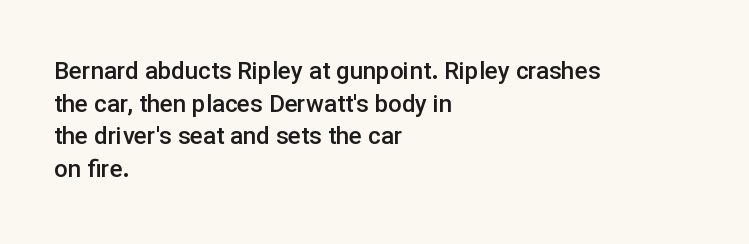
{"italic": "no", "bold": "semi", "underline": "no", "align": "left", "line_spacing": "normal", "line_spacing_ratio": 1.36, "letter_spacing": "normal", "letter_spacing_em": 0.0, "glyph_px": 24}
